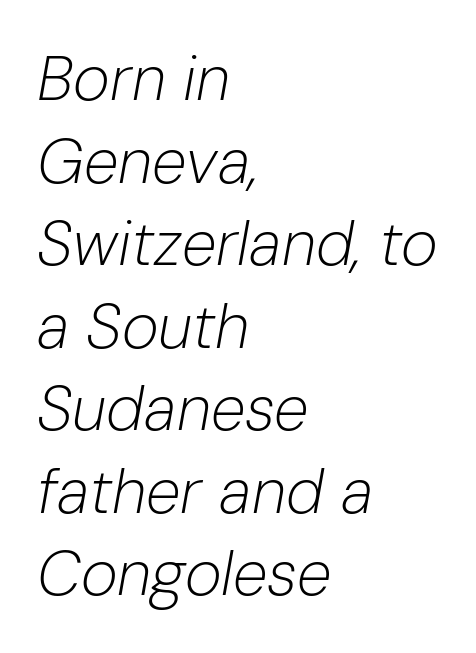
{"italic": "yes", "lean": "right", "slant_degrees": 10, "bold": "no", "weight": "light", "width": "normal", "stroke_contrast": "low", "x_height": "medium", "monospaced": "no", "underline": "no", "align": "left", "line_spacing": "normal", "line_spacing_ratio": 1.31, "letter_spacing": "normal", "letter_spacing_em": 0.0, "glyph_px": 63}
